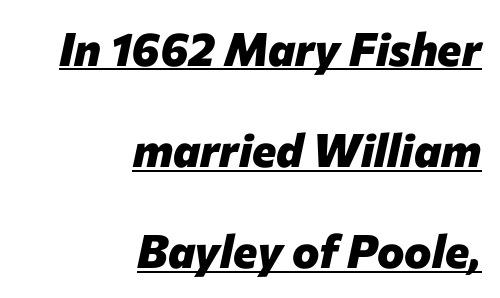
The image shows 46 px heavy type, italic (leaning right); set right-aligned, loose line spacing (2.2x), normal letter spacing, underlined; low stroke contrast and a medium x-height.
